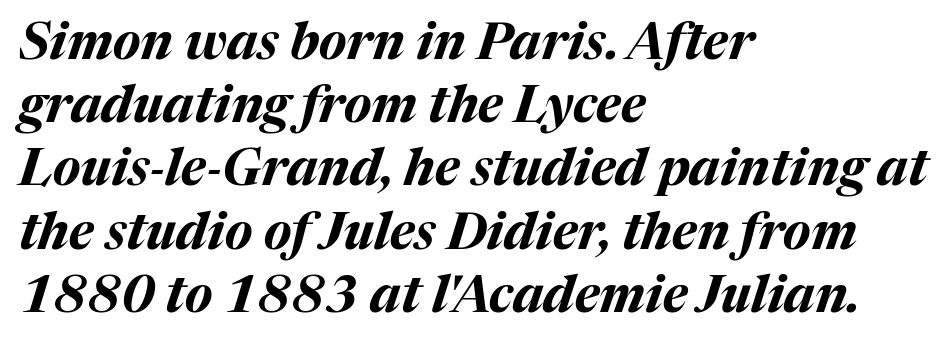
The image shows 51 px bold type, italic (leaning right); set left-aligned, line spacing 1.24x, normal letter spacing, not underlined; medium stroke contrast and a medium x-height.
